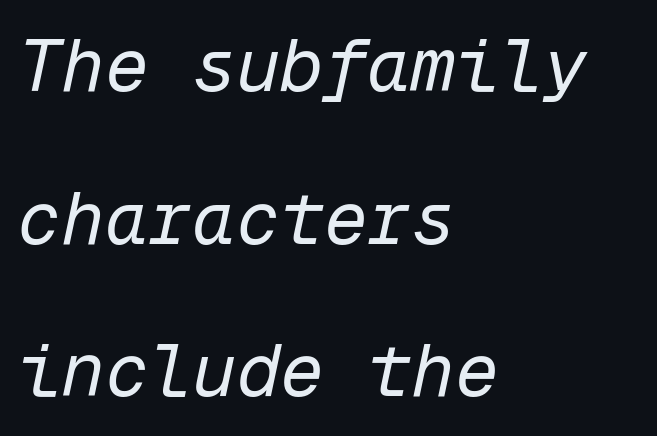
{"italic": "yes", "lean": "right", "slant_degrees": 12, "bold": "no", "weight": "regular", "width": "normal", "stroke_contrast": "low", "x_height": "medium", "monospaced": "yes", "underline": "no", "align": "left", "line_spacing": "loose", "line_spacing_ratio": 2.09, "letter_spacing": "normal", "letter_spacing_em": 0.0, "glyph_px": 73}
